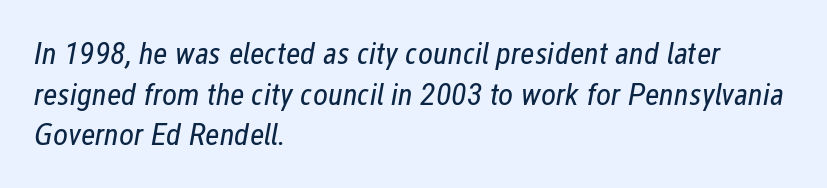
{"italic": "yes", "lean": "right", "slant_degrees": 12, "bold": "no", "weight": "regular", "width": "condensed", "stroke_contrast": "low", "x_height": "medium", "monospaced": "no", "underline": "no", "align": "left", "line_spacing": "normal", "line_spacing_ratio": 1.27, "letter_spacing": "normal", "letter_spacing_em": 0.0, "glyph_px": 32}
